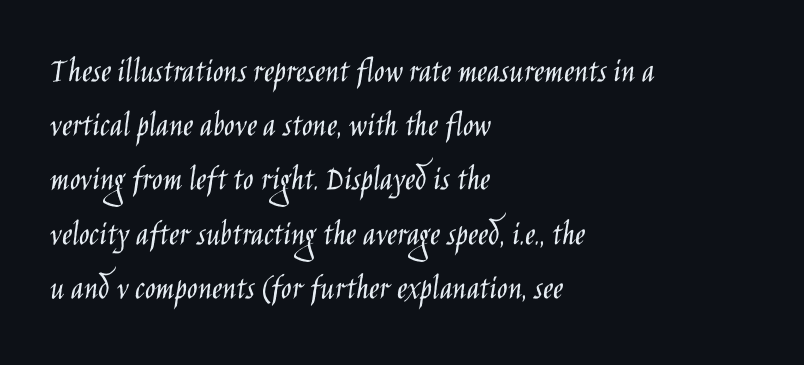
{"serif": "no", "bold": "no", "weight": "light", "width": "condensed", "stroke_contrast": "low", "x_height": "large", "monospaced": "no", "underline": "no", "align": "left", "line_spacing": "normal", "line_spacing_ratio": 1.55, "letter_spacing": "normal", "letter_spacing_em": 0.0, "glyph_px": 35}
